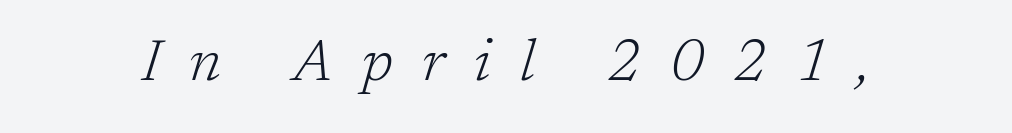
Q: Is the text bold? A: No.
Q: Is the text italic (slanted)? A: Yes, it leans right by about 17 degrees.
Q: Is the typeface a serif or a sans-serif typeface? A: Serif.
Q: Is the text underlined? A: No.
Q: Is the spacing between letters normal or unusually wide? A: Unusually wide.
Q: Width (condensed, normal, or wide)? A: Normal.
Q: Stroke contrast? A: Low.
Q: x-height? A: Medium.
Q: Monospaced? A: No.
